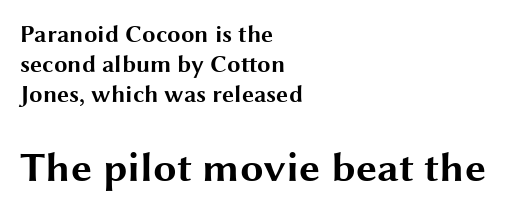
Each row of text sits above clean, open space. Look at the bottom of the vertical strokes: they stop flat, with no serifs. I'd describe the lettering as bold — thick and assertive. A typesetter would call this proportional, since set widths differ per character. Designer's note — italics off, roman on. Size hierarchy here favors the trailing block over the leading one.
